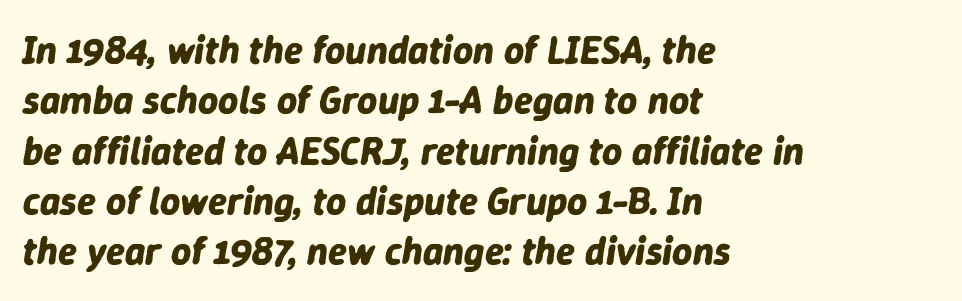
The image shows 39 px bold type, italic (leaning right); set left-aligned, normal line spacing (1.29x), normal letter spacing, not underlined; low stroke contrast and a medium x-height.
